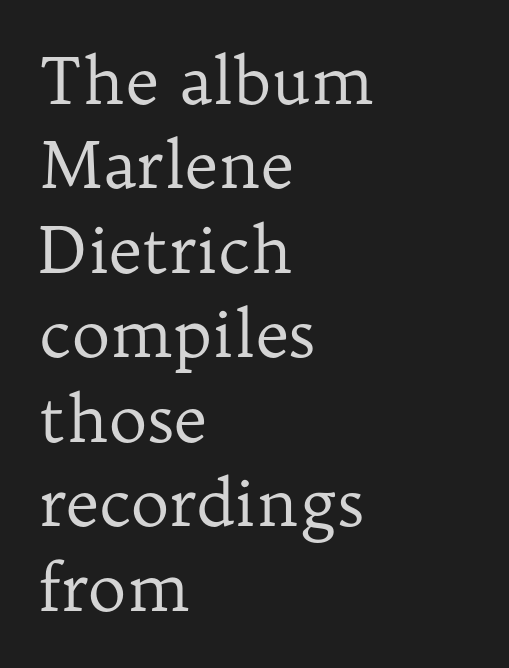
Q: Is the text bold? A: No.
Q: Is the text italic (slanted)? A: No, it is upright.
Q: Is the typeface a serif or a sans-serif typeface? A: Serif.
Q: Is the text underlined? A: No.
Q: How is the paragraph aligned? A: Left-aligned.
Q: Is the spacing between letters normal or unusually wide? A: Normal.
Q: Is the spacing between lines tight, normal or loose? A: Normal.
Q: Width (condensed, normal, or wide)? A: Normal.
Q: Stroke contrast? A: Low.
Q: x-height? A: Medium.
Q: Monospaced? A: No.
